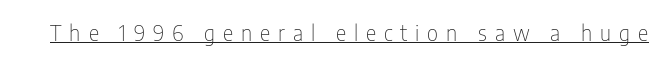
Q: Is the text bold? A: No.
Q: Is the text italic (slanted)? A: No, it is upright.
Q: Is the text underlined? A: Yes.
Q: Is the spacing between letters normal or unusually wide? A: Unusually wide.
